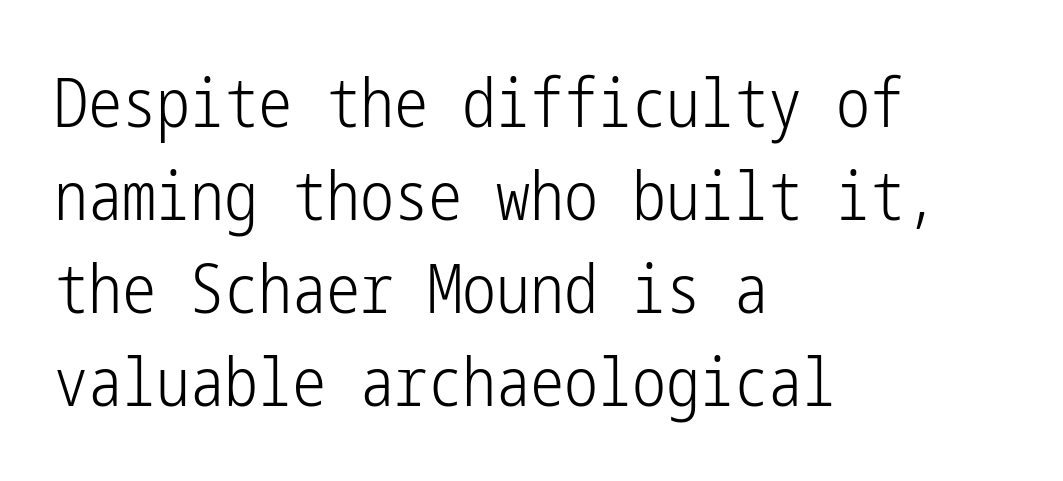
The image shows 68 px light, condensed sans-serif type, upright; set left-aligned, normal line spacing (1.37x), normal letter spacing, not underlined; low stroke contrast and a medium x-height.
